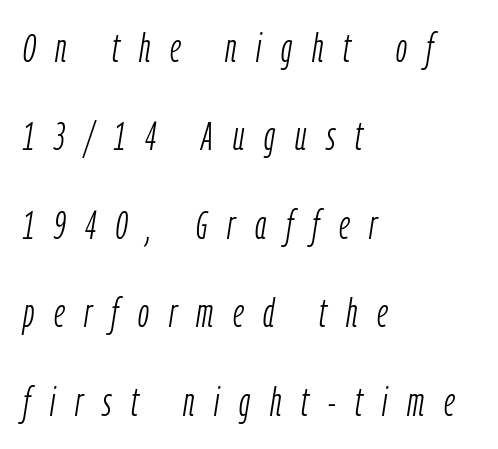
{"italic": "yes", "lean": "right", "slant_degrees": 9, "bold": "no", "weight": "light", "width": "condensed", "stroke_contrast": "low", "x_height": "medium", "monospaced": "no", "underline": "no", "align": "left", "line_spacing": "loose", "line_spacing_ratio": 2.21, "letter_spacing": "wide", "letter_spacing_em": 0.49, "glyph_px": 40}
